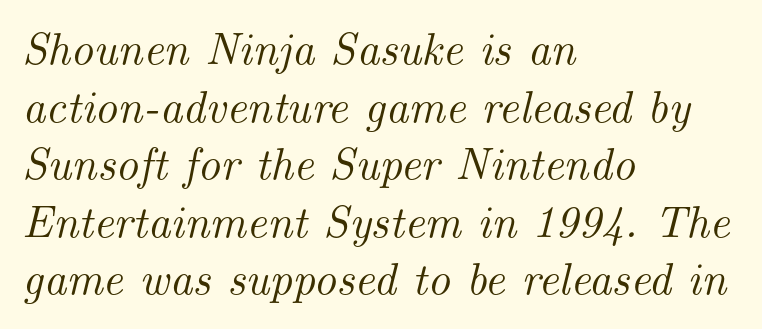
Here the designer chose a conventional face with non-uniform glyph widths. Visually the block forms a straight wall on the left and a jagged coastline on the right. Lines of text with bare space underneath. Rendered with sloped, italic letterforms.
